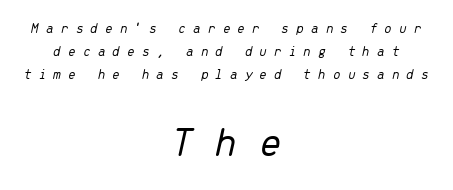
Q: Is the text bold? A: No.
Q: Is the text italic (slanted)? A: Yes, it leans right by about 13 degrees.
Q: Is the text underlined? A: No.
Q: How is the paragraph aligned? A: Centered.
Q: Is the spacing between letters normal or unusually wide? A: Unusually wide.
Q: Is the spacing between lines tight, normal or loose? A: Normal.
Q: Which block of text is set in a larger size, the first (top) or the second (bottom)? A: The second (bottom) one.
Q: Width (condensed, normal, or wide)? A: Normal.
Q: Stroke contrast? A: Low.
Q: x-height? A: Medium.
Q: Monospaced? A: Yes.
